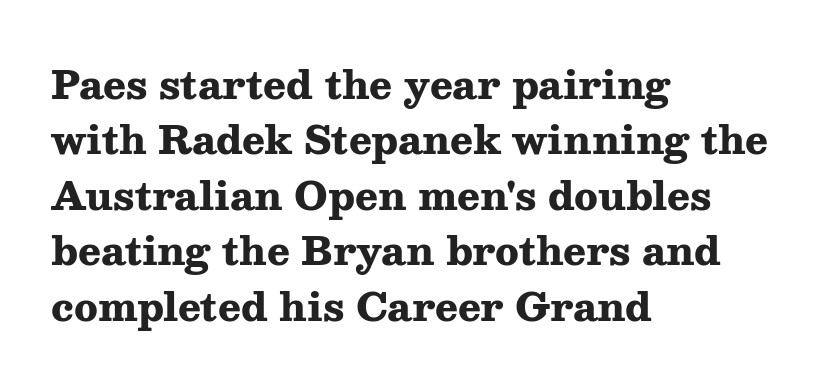
Layout note: lines flush left. Each letter keeps its own natural width here, so spacing adapts to shape. A normal amount of white space separates one row of letters from the next. Every stem runs plumb, perpendicular to the baseline. The passage shown is emphatically bold. Type style note: has serifs.
